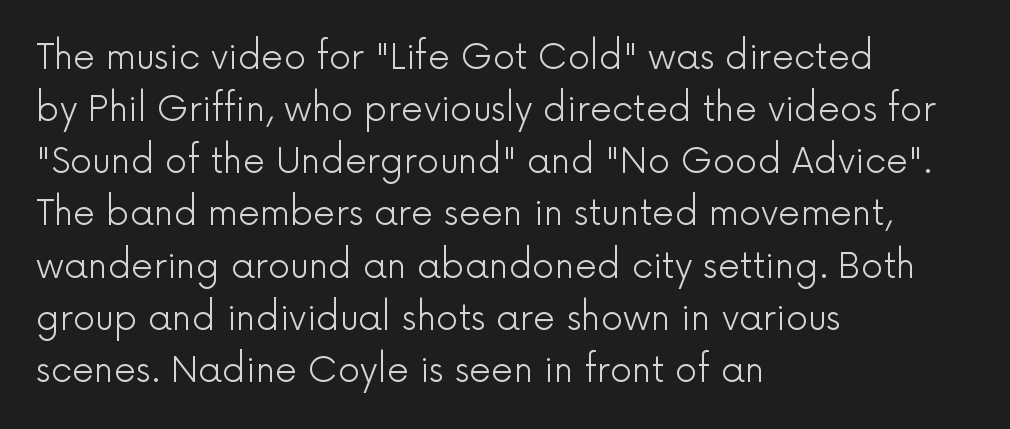
The image shows 35 px light sans-serif type, upright; set left-aligned, normal line spacing (1.49x), normal letter spacing, not underlined; a medium x-height.
